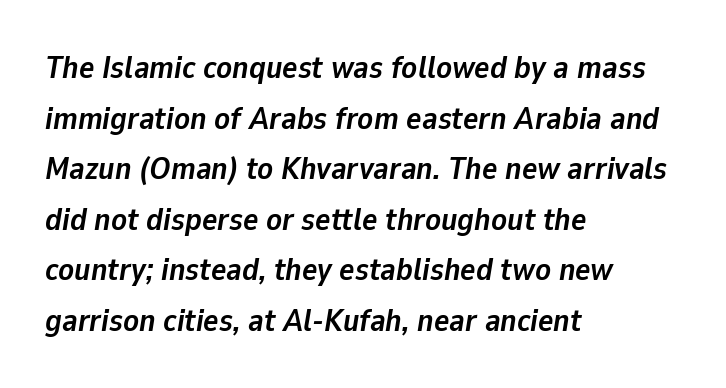
The image shows 32 px semibold type, italic (leaning right); set left-aligned, normal line spacing (1.58x), normal letter spacing, not underlined; low stroke contrast and a medium x-height.
